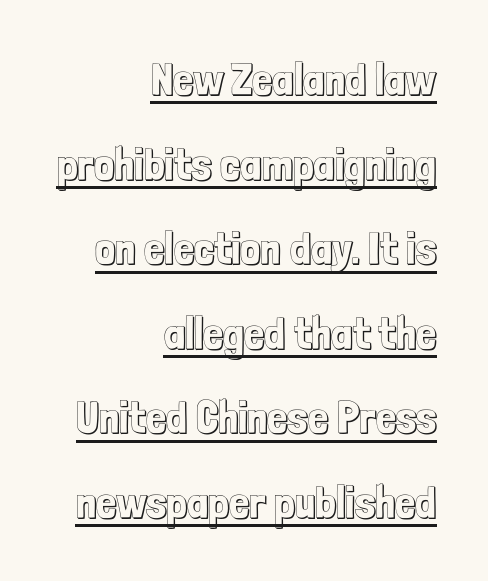
Italic: no, the glyphs are upright roman. This sample is right-justified, so line beginnings fall wherever the words allow. Looks like regular typesetting: each glyph gets only the width it needs. Looks like someone drew a line under every word here. Students, note that the glyphs here touch the page at normal intervals.
